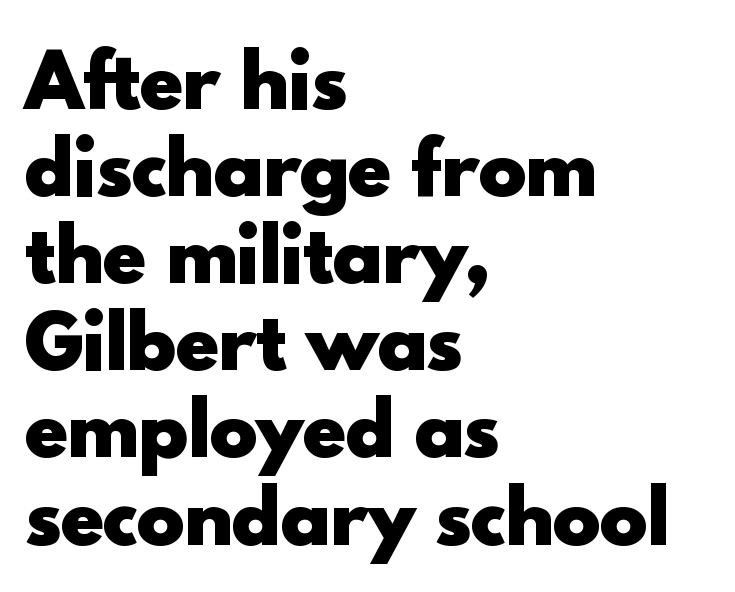
Q: Is the text bold? A: Yes.
Q: Is the text italic (slanted)? A: No, it is upright.
Q: Is the typeface a serif or a sans-serif typeface? A: Sans-serif.
Q: Is the text underlined? A: No.
Q: How is the paragraph aligned? A: Left-aligned.
Q: Is the spacing between letters normal or unusually wide? A: Normal.
Q: Width (condensed, normal, or wide)? A: Normal.
Q: x-height? A: Small.
Q: Monospaced? A: No.
